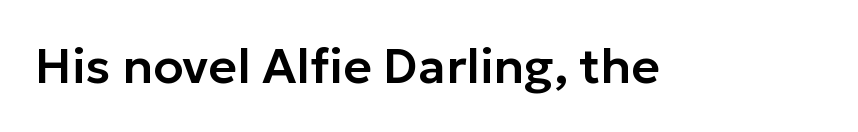
{"serif": "no", "italic": "no", "width": "normal", "stroke_contrast": "low", "x_height": "medium", "monospaced": "no", "underline": "no", "letter_spacing": "normal", "letter_spacing_em": 0.0, "glyph_px": 49}
